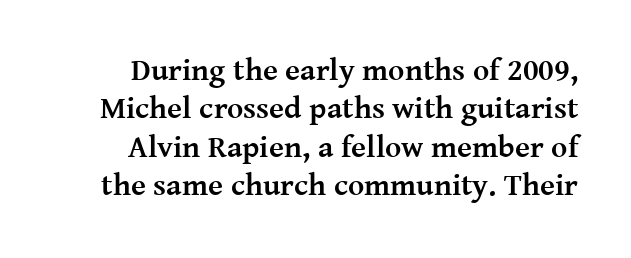
Q: Is the text bold? A: Yes.
Q: Is the text italic (slanted)? A: No, it is upright.
Q: Is the typeface a serif or a sans-serif typeface? A: Serif.
Q: Is the text underlined? A: No.
Q: Is the spacing between letters normal or unusually wide? A: Normal.
Q: Width (condensed, normal, or wide)? A: Normal.
Q: Stroke contrast? A: Medium.
Q: x-height? A: Medium.
Q: Monospaced? A: No.
